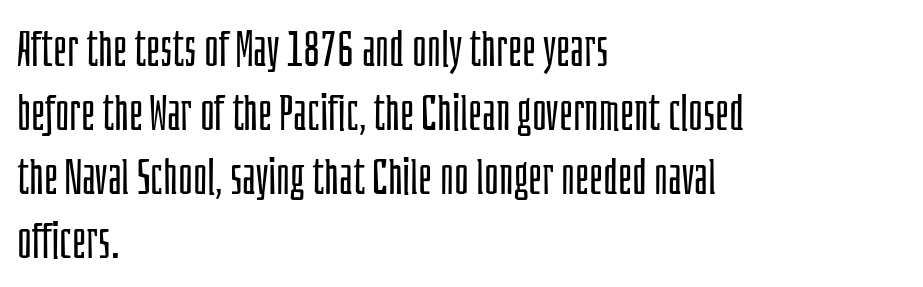
The image shows 50 px light, condensed sans-serif type, upright; set left-aligned, normal line spacing (1.28x), normal letter spacing, not underlined; low stroke contrast and a large x-height.
